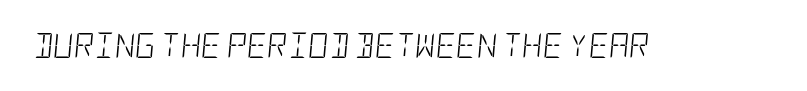
{"italic": "yes", "lean": "right", "slant_degrees": 5, "bold": "no", "underline": "no", "letter_spacing": "normal", "letter_spacing_em": 0.0, "glyph_px": 25}
